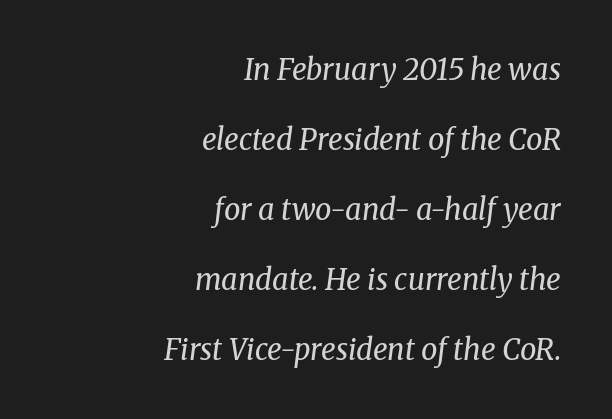
Q: Is the text bold? A: No.
Q: Is the text italic (slanted)? A: Yes, it leans right by about 8 degrees.
Q: Is the typeface a serif or a sans-serif typeface? A: Serif.
Q: Is the text underlined? A: No.
Q: How is the paragraph aligned? A: Right-aligned.
Q: Is the spacing between letters normal or unusually wide? A: Normal.
Q: Is the spacing between lines tight, normal or loose? A: Loose.
Q: Width (condensed, normal, or wide)? A: Normal.
Q: Stroke contrast? A: Medium.
Q: x-height? A: Medium.
Q: Monospaced? A: No.
